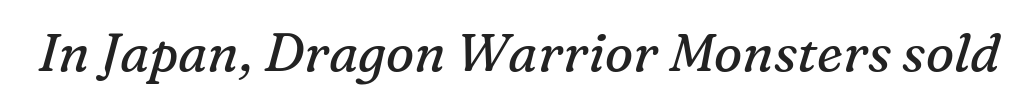
The image shows 53 px regular-weight serif type, italic (leaning right); set normal letter spacing, not underlined; medium stroke contrast and a medium x-height.
